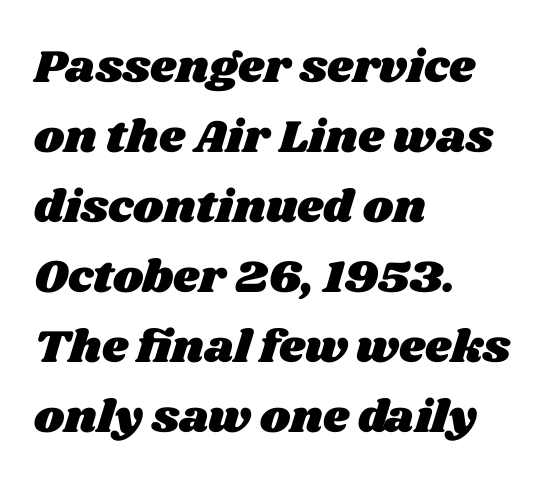
The lines in this sample share a left origin and differ only in where they stop. The rendering uses a moderate line-height, typical for paragraphs. Think of a printed novel: that variable character pitch is what you see here. Only glyphs here, with clear space below each row. Letter spacing: default.
